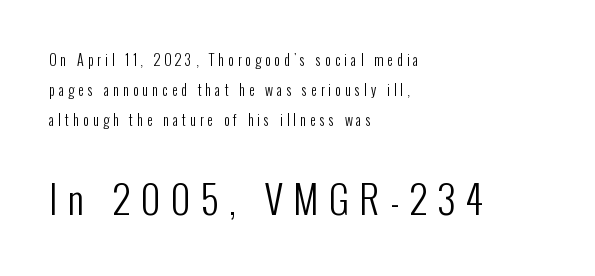
{"serif": "no", "italic": "no", "bold": "no", "weight": "regular", "width": "condensed", "stroke_contrast": "low", "x_height": "medium", "monospaced": "no", "underline": "no", "align": "left", "line_spacing": "loose", "line_spacing_ratio": 2.14, "letter_spacing": "wide", "letter_spacing_em": 0.28, "larger_block": "second", "size_ratio": 2.71, "glyph_px": 38}
